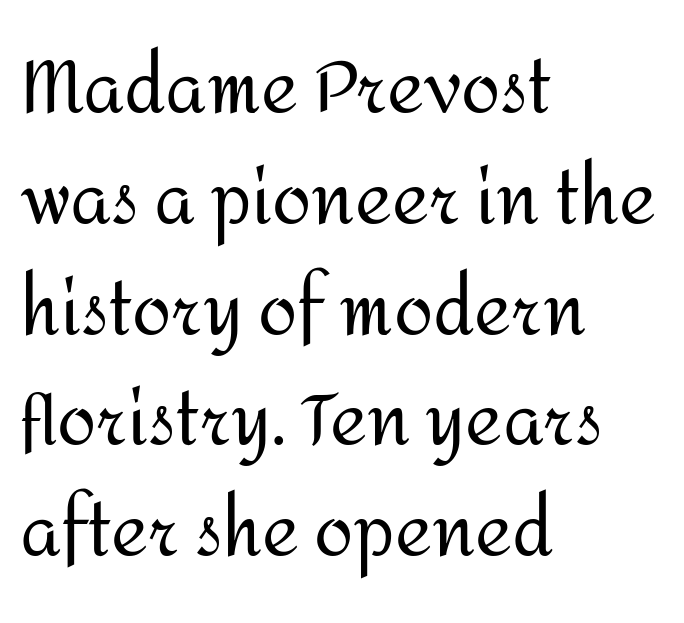
{"serif": "no", "italic": "no", "bold": "no", "weight": "regular", "width": "normal", "stroke_contrast": "medium", "x_height": "medium", "monospaced": "no", "underline": "no", "align": "left", "line_spacing": "normal", "line_spacing_ratio": 1.56, "letter_spacing": "normal", "letter_spacing_em": 0.0, "glyph_px": 71}
